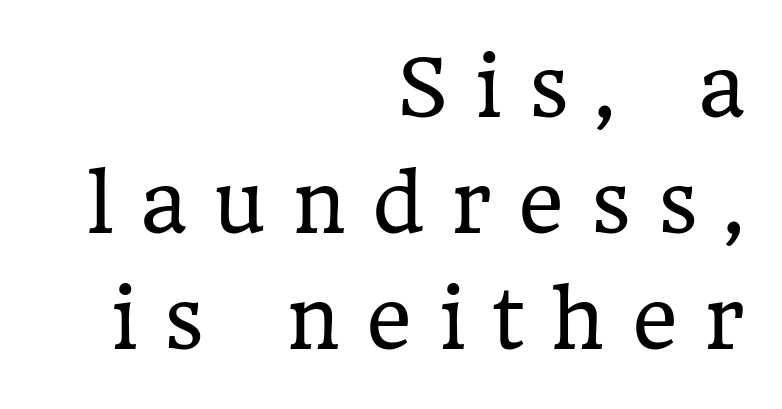
{"serif": "yes", "italic": "no", "bold": "no", "weight": "regular", "width": "normal", "stroke_contrast": "low", "x_height": "medium", "monospaced": "no", "underline": "no", "align": "right", "line_spacing": "normal", "line_spacing_ratio": 1.47, "letter_spacing": "wide", "letter_spacing_em": 0.34, "glyph_px": 79}
